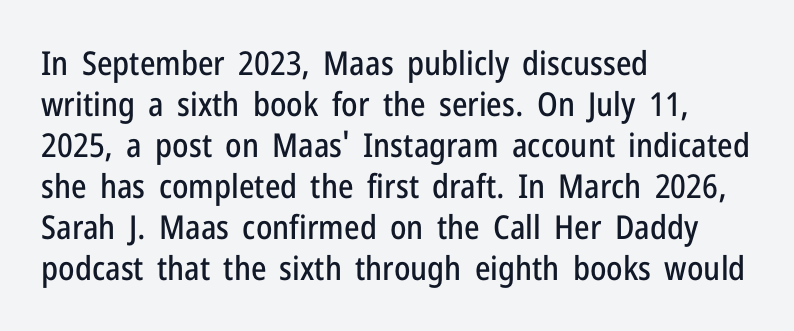
Q: Is the text italic (slanted)? A: No, it is upright.
Q: Is the typeface a serif or a sans-serif typeface? A: Sans-serif.
Q: Is the text underlined? A: No.
Q: How is the paragraph aligned? A: Left-aligned.
Q: Is the spacing between letters normal or unusually wide? A: Normal.
Q: Width (condensed, normal, or wide)? A: Condensed.
Q: Stroke contrast? A: Low.
Q: x-height? A: Medium.
Q: Monospaced? A: No.
